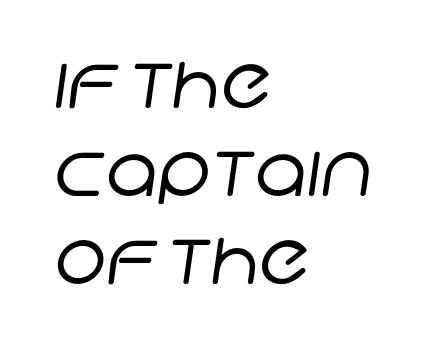
The image shows 71 px regular-weight sans-serif type; set left-aligned, line spacing 1.24x, normal letter spacing, not underlined; low stroke contrast and a large x-height.
